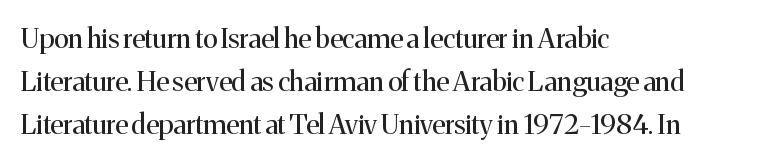
Q: Is the text bold? A: No.
Q: Is the text italic (slanted)? A: No, it is upright.
Q: Is the text underlined? A: No.
Q: How is the paragraph aligned? A: Left-aligned.
Q: Is the spacing between letters normal or unusually wide? A: Normal.
Q: Is the spacing between lines tight, normal or loose? A: Normal.
